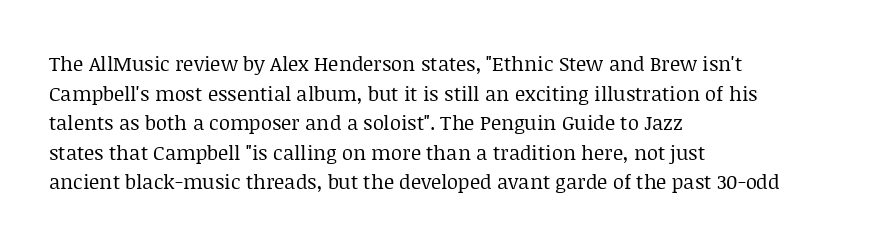
The image shows 20 px text type, upright; set left-aligned, normal line spacing (1.48x), normal letter spacing, not underlined.
